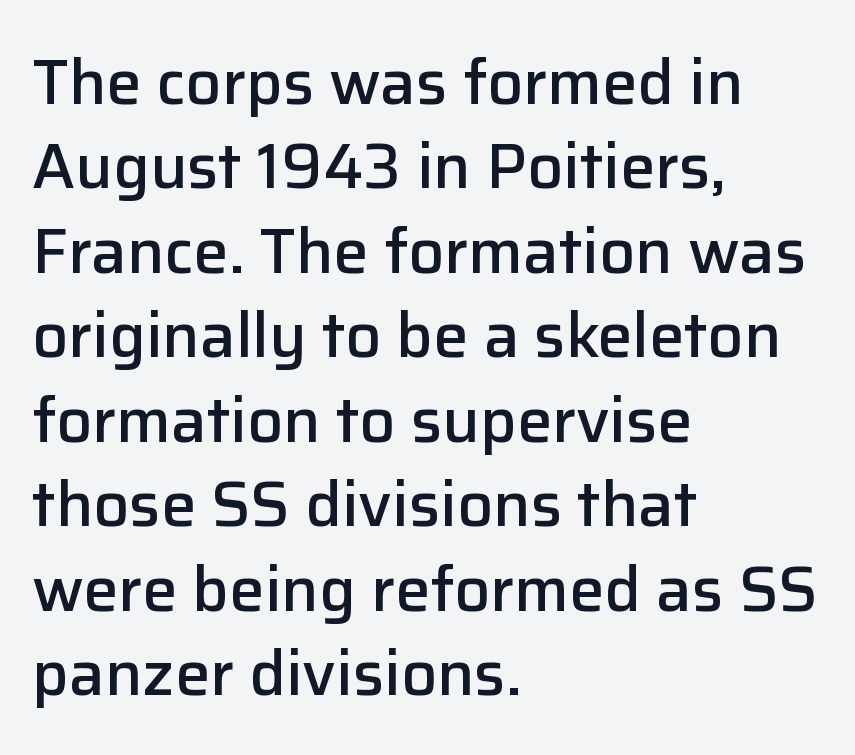
Letterform terminals end flat and unadorned throughout the passage. Unmarked baselines from the first word to the last. Set as a demibold, roughly 600 on the weight scale. Does the copy run flush right? No — it runs flush left. Notice how the stems are strictly vertical — no italics here. If you measured baseline to baseline, you'd find a middling distance.
